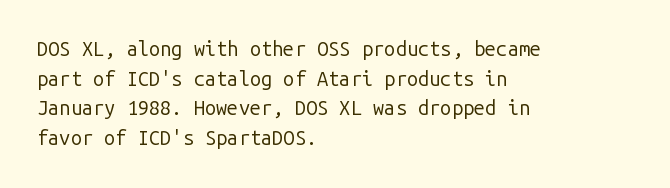
Q: Is the text bold? A: No.
Q: Is the text italic (slanted)? A: No, it is upright.
Q: Is the text underlined? A: No.
Q: How is the paragraph aligned? A: Left-aligned.
Q: Is the spacing between letters normal or unusually wide? A: Normal.
Q: Is the spacing between lines tight, normal or loose? A: Normal.
